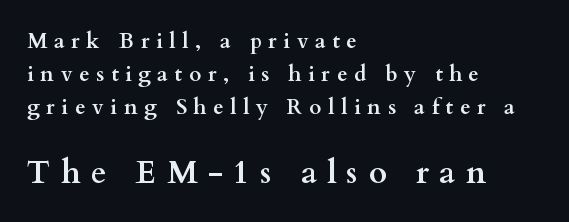
The image shows 32 px semibold, wide serif type, upright; set left-aligned, normal line spacing (1.56x), unusually wide letter spacing (+0.32 em), not underlined; the second (bottom) block is 1.52x larger; medium stroke contrast and a small x-height.
